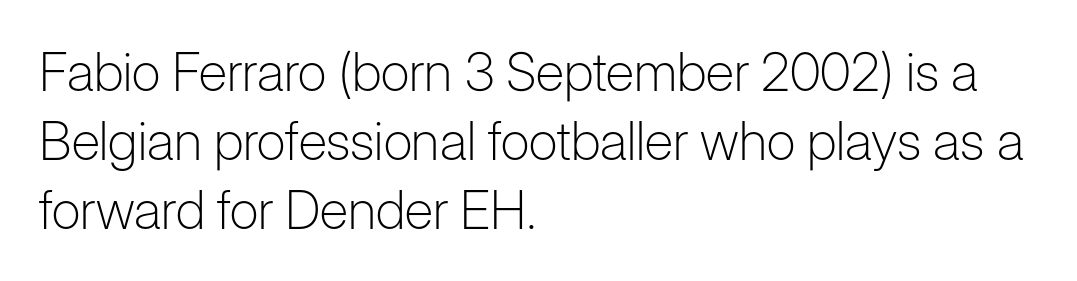
Q: Is the text bold? A: No.
Q: Is the text italic (slanted)? A: No, it is upright.
Q: Is the typeface a serif or a sans-serif typeface? A: Sans-serif.
Q: Is the text underlined? A: No.
Q: How is the paragraph aligned? A: Left-aligned.
Q: Is the spacing between letters normal or unusually wide? A: Normal.
Q: Is the spacing between lines tight, normal or loose? A: Normal.
Q: Width (condensed, normal, or wide)? A: Normal.
Q: Stroke contrast? A: Low.
Q: x-height? A: Medium.
Q: Monospaced? A: No.
